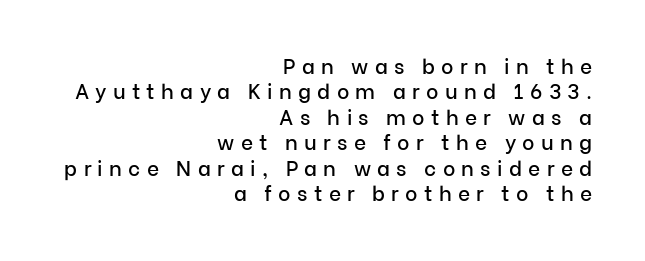
The rag falls on the left side of this text block. This is the regular roman posture of the typeface. Tracking value appears strongly positive — letters spread wide. Descenders are the only things crossing below the line.
